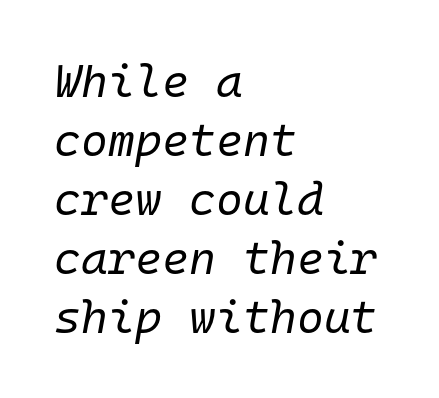
The image shows 46 px regular-weight type, italic (leaning right), monospaced; set left-aligned, normal line spacing (1.28x), normal letter spacing, not underlined; low stroke contrast and a medium x-height.
